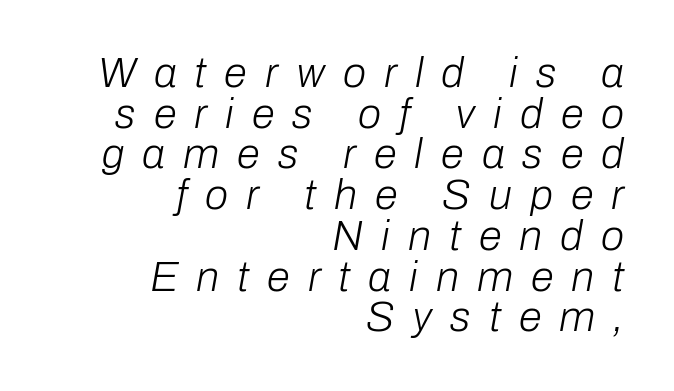
Is the type slanted? Yes — the strokes lean at a clear angle. The foot of each line stays bare and open. Counters stay open thanks to moderate or lighter strokes. The vertical gap from one line to the next is small.
